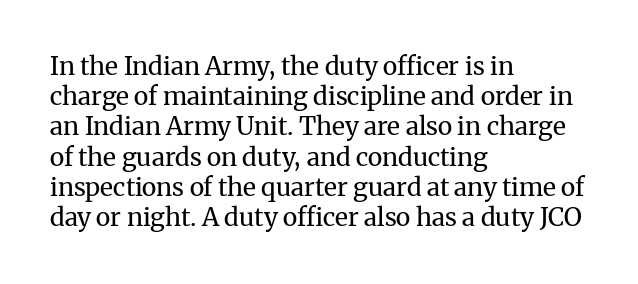
In terms of posture, this sample is upright. The rendering keeps characters at their native spacing. Caption: face not bold, strokes unweighted. The string is rendered with underlining switched off. Horizontal alignment here is leftward, the default for most running prose.
